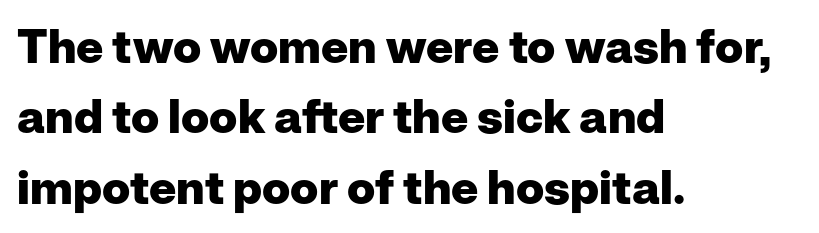
The image shows 47 px heavy sans-serif type, upright; set left-aligned, normal line spacing (1.5x), normal letter spacing, not underlined; low stroke contrast and a medium x-height.
